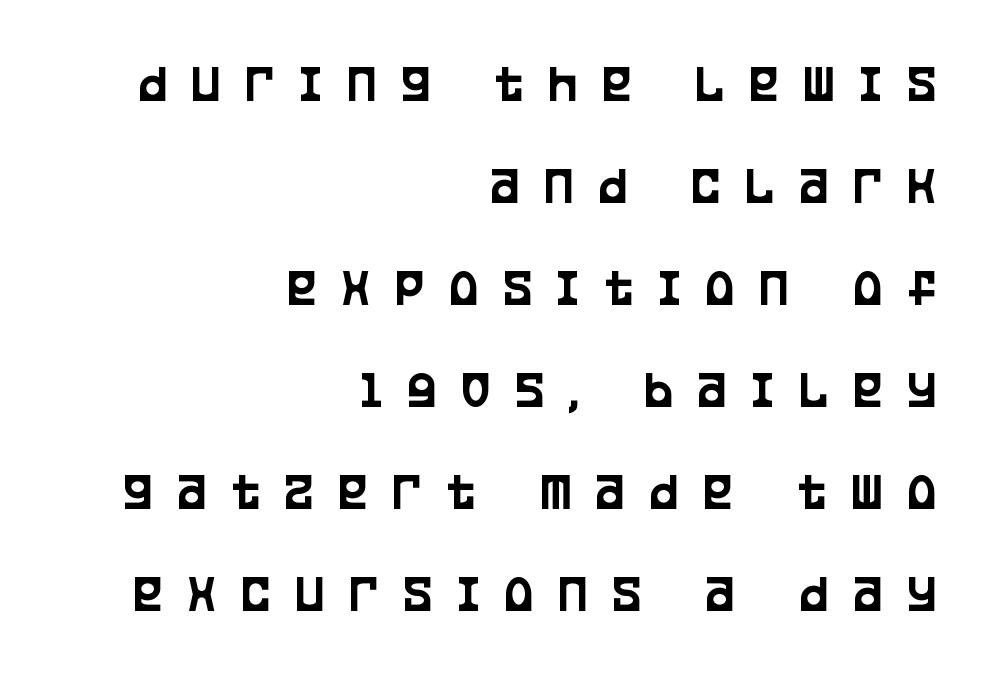
Descenders are the only things crossing below the line. Each letter keeps its own natural width here, so spacing adapts to shape. Compared with typical body copy, the letter spacing here is much looser. This is sans-serif lettering, the kind often seen on screens and signage.
